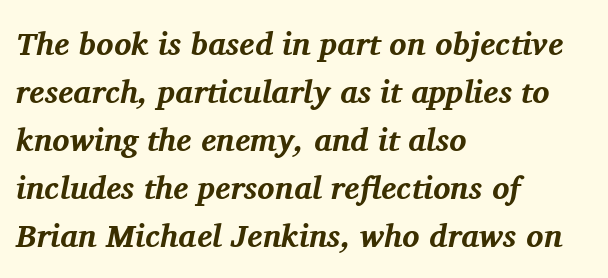
Q: Is the text bold? A: Yes.
Q: Is the text italic (slanted)? A: Yes, it leans right by about 11 degrees.
Q: Is the typeface a serif or a sans-serif typeface? A: Serif.
Q: Is the text underlined? A: No.
Q: How is the paragraph aligned? A: Left-aligned.
Q: Is the spacing between letters normal or unusually wide? A: Normal.
Q: Is the spacing between lines tight, normal or loose? A: Normal.
Q: Width (condensed, normal, or wide)? A: Normal.
Q: Stroke contrast? A: Medium.
Q: x-height? A: Medium.
Q: Monospaced? A: No.
